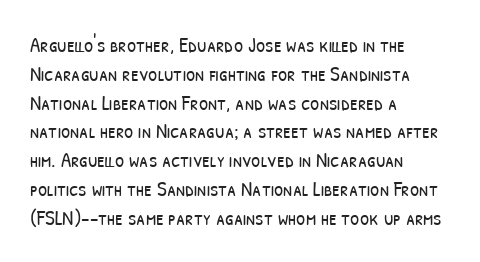
{"bold": "no", "underline": "no", "align": "left", "line_spacing": "normal", "line_spacing_ratio": 1.37, "letter_spacing": "normal", "letter_spacing_em": 0.0, "glyph_px": 21}
